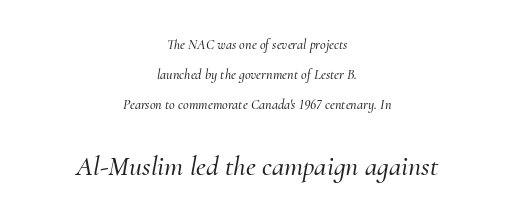
The image shows 28 px serif type, italic (leaning right); set centered, loose line spacing (2.16x), normal letter spacing, not underlined; the second (bottom) block is 2.0x larger; medium stroke contrast and a small x-height.
